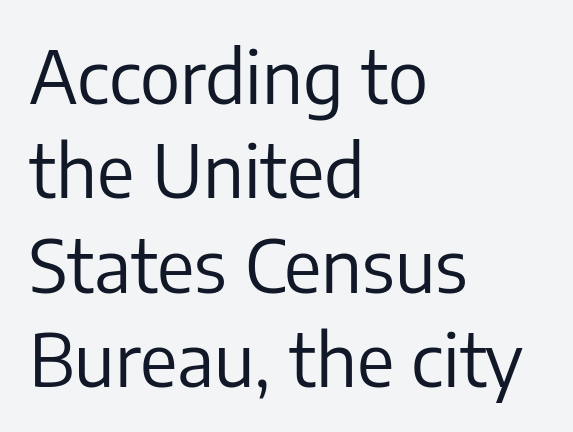
{"serif": "no", "italic": "no", "bold": "no", "weight": "regular", "width": "normal", "stroke_contrast": "low", "x_height": "medium", "monospaced": "no", "underline": "no", "align": "left", "line_spacing": "normal", "line_spacing_ratio": 1.31, "letter_spacing": "normal", "letter_spacing_em": 0.0, "glyph_px": 72}
